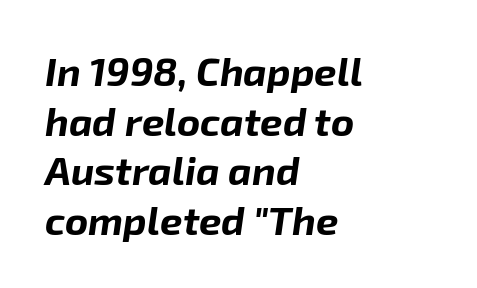
Q: Is the text bold? A: Yes.
Q: Is the text italic (slanted)? A: Yes, it leans right by about 8 degrees.
Q: Is the text underlined? A: No.
Q: How is the paragraph aligned? A: Left-aligned.
Q: Is the spacing between letters normal or unusually wide? A: Normal.
Q: Width (condensed, normal, or wide)? A: Normal.
Q: Stroke contrast? A: Low.
Q: x-height? A: Medium.
Q: Monospaced? A: No.
